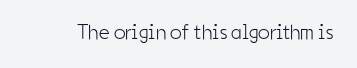
Q: Is the text bold? A: No.
Q: Is the text italic (slanted)? A: No, it is upright.
Q: Is the text underlined? A: No.
Q: Is the spacing between letters normal or unusually wide? A: Normal.
